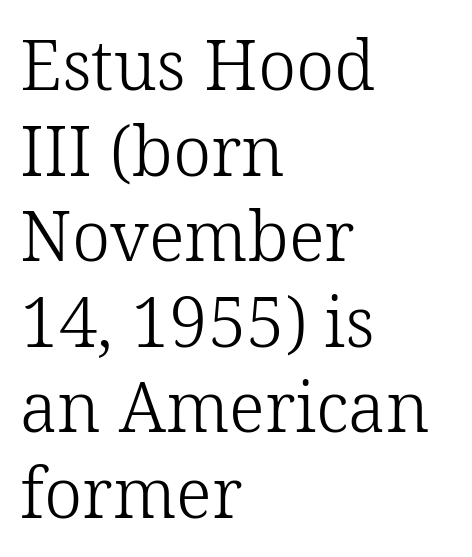
Q: Is the text bold? A: No.
Q: Is the text italic (slanted)? A: No, it is upright.
Q: Is the typeface a serif or a sans-serif typeface? A: Serif.
Q: Is the text underlined? A: No.
Q: How is the paragraph aligned? A: Left-aligned.
Q: Is the spacing between letters normal or unusually wide? A: Normal.
Q: Width (condensed, normal, or wide)? A: Normal.
Q: Stroke contrast? A: Low.
Q: x-height? A: Medium.
Q: Monospaced? A: No.
